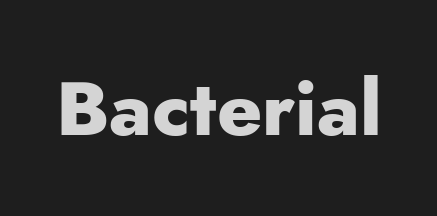
Q: Is the text bold? A: Yes.
Q: Is the text italic (slanted)? A: No, it is upright.
Q: Is the typeface a serif or a sans-serif typeface? A: Sans-serif.
Q: Is the text underlined? A: No.
Q: Is the spacing between letters normal or unusually wide? A: Normal.
Q: Width (condensed, normal, or wide)? A: Normal.
Q: Stroke contrast? A: Low.
Q: x-height? A: Small.
Q: Monospaced? A: No.
